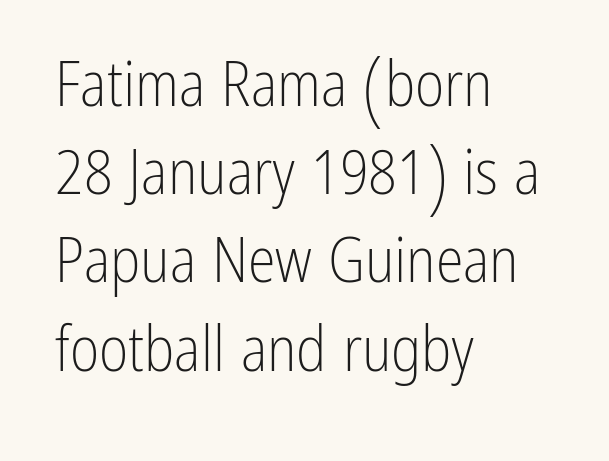
The baseline area is clear. The letters stand upright; this is a roman face. No extra tracking has been applied to these lines. Evenly set lines give the paragraph a standard silhouette.
